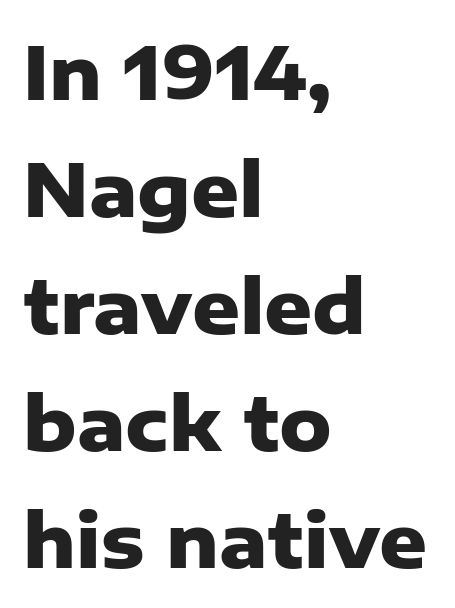
The image shows 74 px heavy sans-serif type, upright; set left-aligned, normal line spacing (1.58x), normal letter spacing, not underlined; low stroke contrast and a medium x-height.
